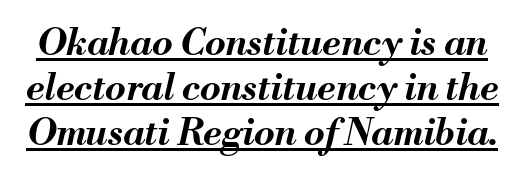
Emphasis by weight is at full strength: bold. Italic: yes, the glyphs are oblique. Varying glyph widths throughout — classic text-font behaviour. You could call the tracking neutral — neither tight nor loose.
